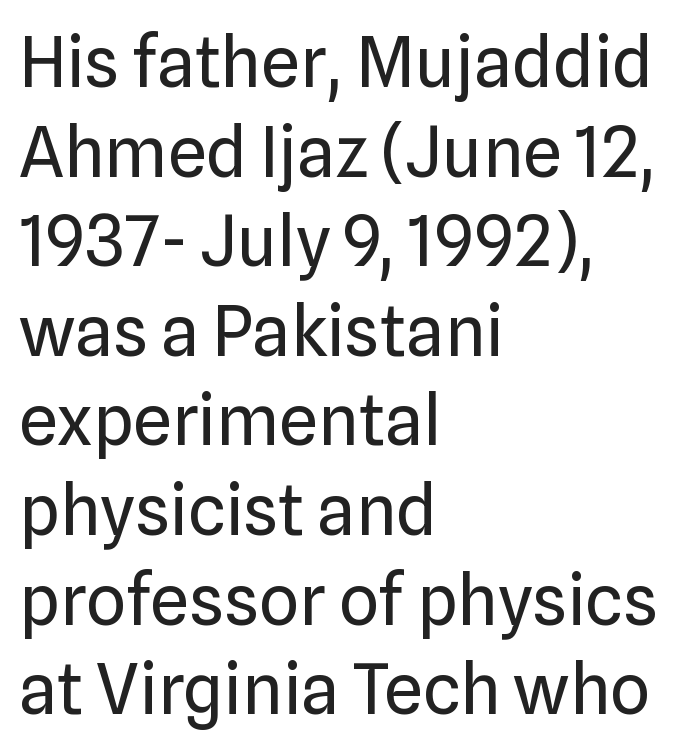
{"serif": "no", "italic": "no", "bold": "no", "weight": "regular", "width": "normal", "stroke_contrast": "low", "x_height": "medium", "monospaced": "no", "underline": "no", "align": "left", "line_spacing": "normal", "line_spacing_ratio": 1.28, "letter_spacing": "normal", "letter_spacing_em": 0.0, "glyph_px": 70}
